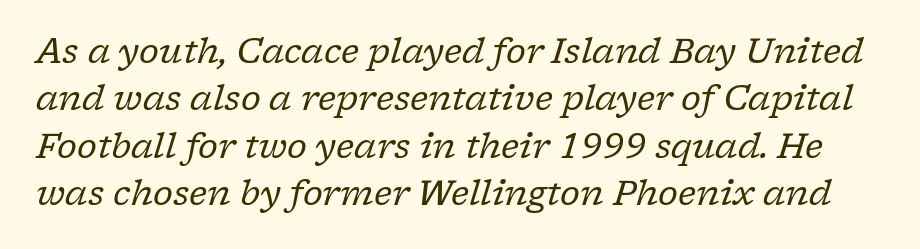
The rows are spaced the way most documents space them. The space beneath each line is pristine and unruled. This sample has the flowing, uneven cadence of proportional lettering. Bold? No — there's no thickening of the strokes. Yep, that's italic — everything's leaning.
